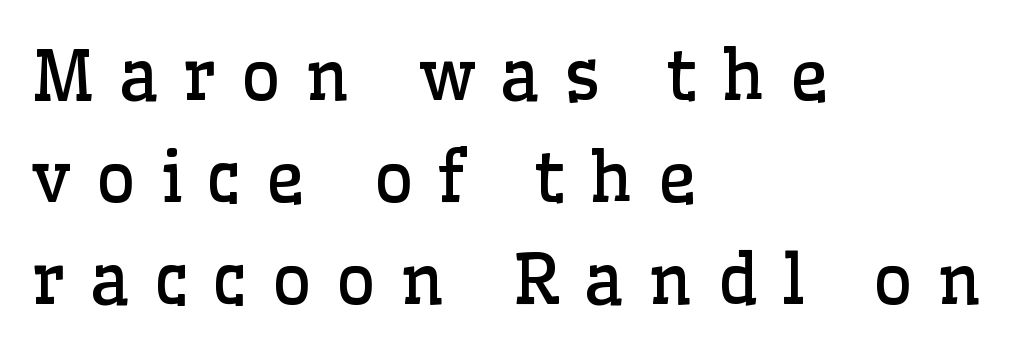
The image shows 68 px regular-weight serif type, upright; set left-aligned, normal line spacing (1.5x), unusually wide letter spacing (+0.36 em), not underlined; low stroke contrast and a medium x-height.
